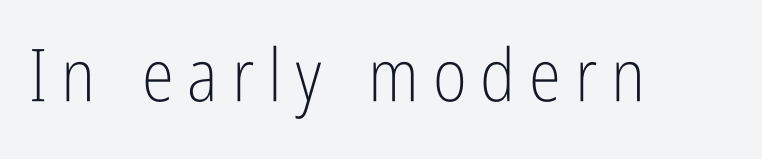
This is roman type, the default non-slanted kind. In terms of letterform style, serifs are entirely absent. The glyphs are unaccompanied by any horizontal stroke below them. Each letter keeps its own natural width here, so spacing adapts to shape.
